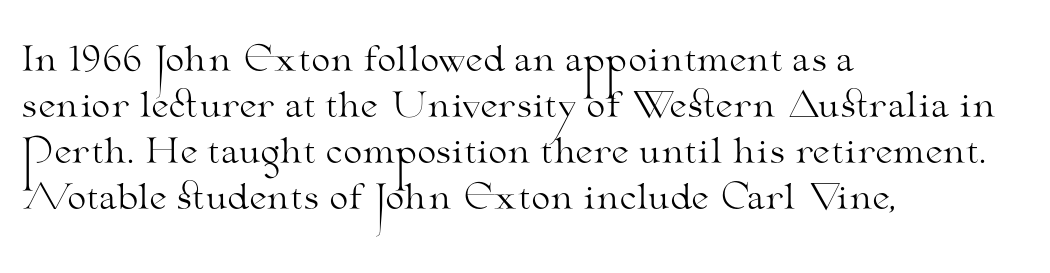
The image shows 34 px light, wide serif type, upright; set left-aligned, normal line spacing (1.35x), normal letter spacing, not underlined; medium stroke contrast and a small x-height.
